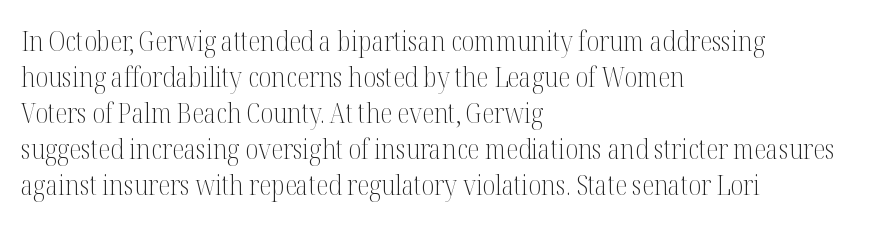
The image shows 28 px light, condensed serif type, upright; set left-aligned, normal line spacing (1.29x), normal letter spacing, not underlined; medium stroke contrast and a medium x-height.
